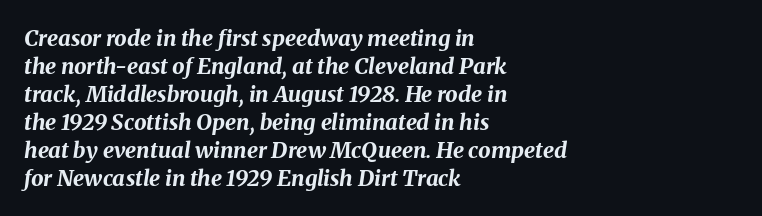
{"italic": "yes", "lean": "right", "slant_degrees": 8, "bold": "yes", "underline": "no", "align": "left", "line_spacing": "normal", "line_spacing_ratio": 1.27, "letter_spacing": "normal", "letter_spacing_em": 0.0, "glyph_px": 22}
